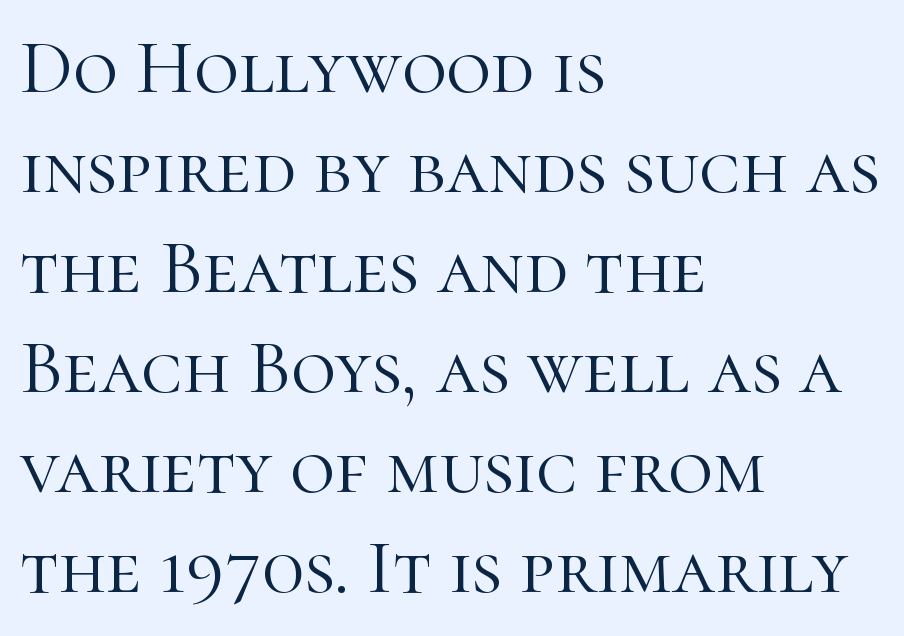
Q: Is the text bold? A: No.
Q: Is the text italic (slanted)? A: No, it is upright.
Q: Is the typeface a serif or a sans-serif typeface? A: Serif.
Q: Is the text underlined? A: No.
Q: How is the paragraph aligned? A: Left-aligned.
Q: Is the spacing between letters normal or unusually wide? A: Normal.
Q: Is the spacing between lines tight, normal or loose? A: Normal.
Q: Width (condensed, normal, or wide)? A: Normal.
Q: Stroke contrast? A: High.
Q: x-height? A: Medium.
Q: Monospaced? A: No.
